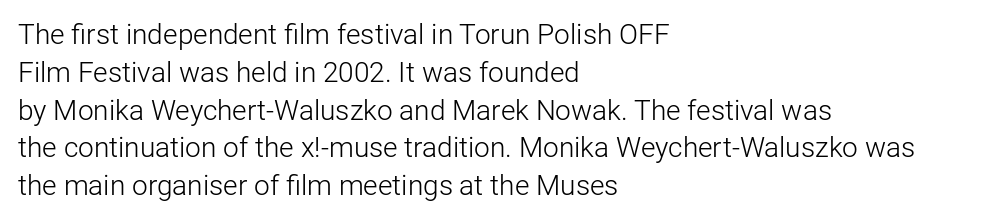
{"serif": "no", "italic": "no", "bold": "no", "weight": "light", "width": "normal", "stroke_contrast": "low", "x_height": "medium", "monospaced": "no", "underline": "no", "align": "left", "line_spacing": "normal", "line_spacing_ratio": 1.35, "letter_spacing": "normal", "letter_spacing_em": 0.0, "glyph_px": 28}
